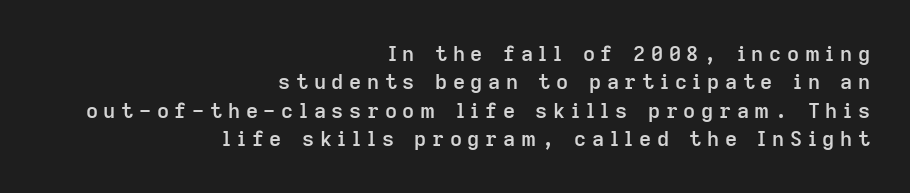
The image shows 21 px text type, upright; set right-aligned, normal line spacing (1.35x), unusually wide letter spacing (+0.27 em), not underlined.
